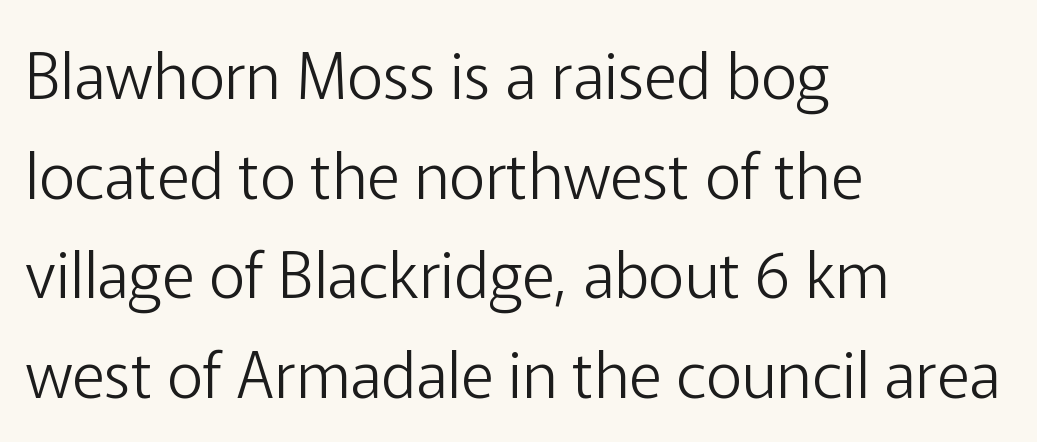
The image shows 63 px light sans-serif type, upright; set left-aligned, normal line spacing (1.58x), normal letter spacing, not underlined; low stroke contrast and a medium x-height.
